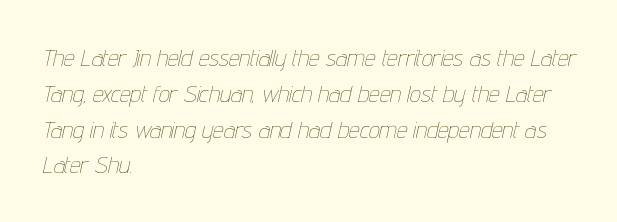
Q: Is the text bold? A: No.
Q: Is the text italic (slanted)? A: Yes, it leans right by about 12 degrees.
Q: Is the text underlined? A: No.
Q: How is the paragraph aligned? A: Left-aligned.
Q: Is the spacing between letters normal or unusually wide? A: Normal.
Q: Is the spacing between lines tight, normal or loose? A: Normal.
